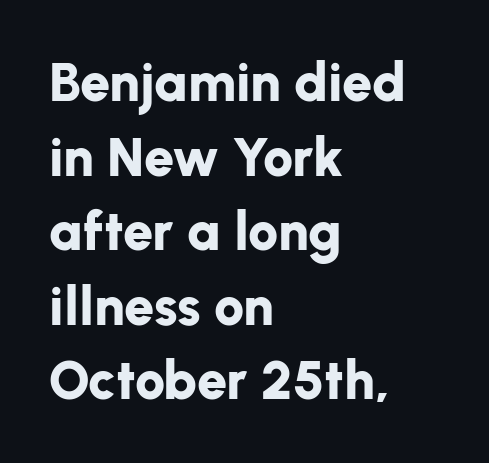
Q: Is the text bold? A: Yes.
Q: Is the text italic (slanted)? A: No, it is upright.
Q: Is the typeface a serif or a sans-serif typeface? A: Sans-serif.
Q: Is the text underlined? A: No.
Q: How is the paragraph aligned? A: Left-aligned.
Q: Is the spacing between letters normal or unusually wide? A: Normal.
Q: Is the spacing between lines tight, normal or loose? A: Normal.
Q: Width (condensed, normal, or wide)? A: Normal.
Q: Stroke contrast? A: Low.
Q: x-height? A: Medium.
Q: Monospaced? A: No.
